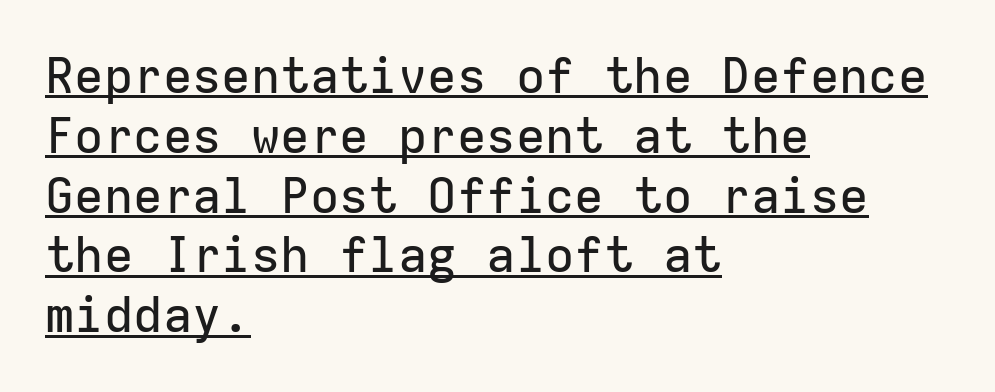
The image shows 49 px sans-serif type, upright, monospaced; set left-aligned, line spacing 1.22x, normal letter spacing, underlined; low stroke contrast and a medium x-height.
